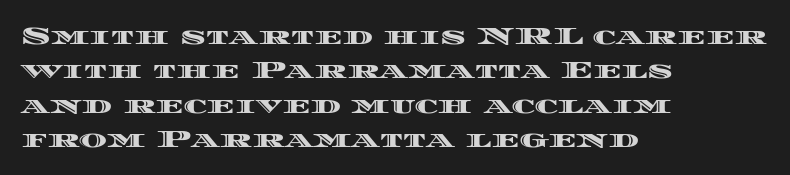
The rows are spaced the way most documents space them. Italic: no, the glyphs are upright roman. Reading down the block, your eye returns to a fixed left position each line. The words here are not underlined. Nothing unusual about the tracking: characters are spaced as the font intends.
